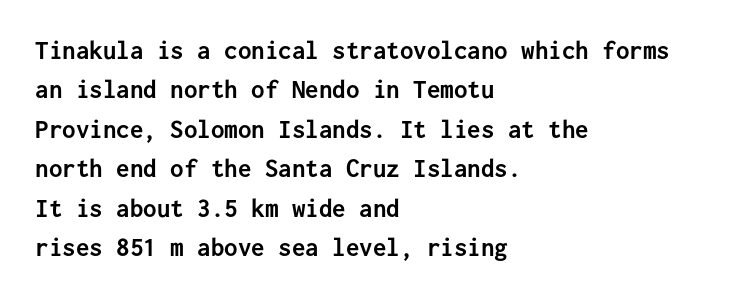
The line texture is even and compact thanks to regular tracking. Notice how the passage keeps a crisp vertical edge on the left only. Rendered with straight, roman letterforms. A bare baseline throughout the passage. One glance says typical: line gaps are just what's usual.
